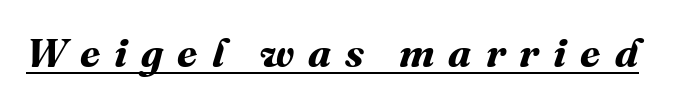
{"bold": "yes", "weight": "bold", "width": "normal", "stroke_contrast": "medium", "x_height": "medium", "monospaced": "no", "underline": "yes", "letter_spacing": "wide", "letter_spacing_em": 0.34, "glyph_px": 41}
